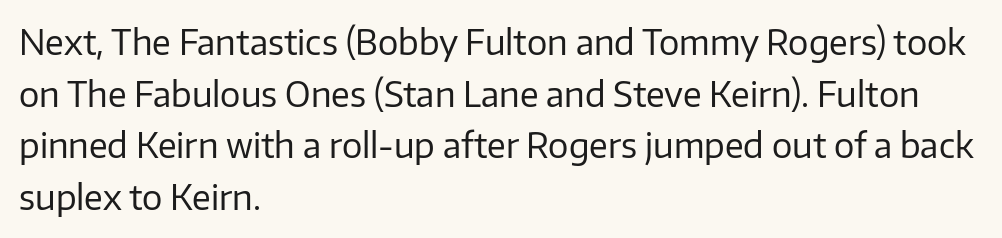
Q: Is the text bold? A: No.
Q: Is the text italic (slanted)? A: No, it is upright.
Q: Is the typeface a serif or a sans-serif typeface? A: Sans-serif.
Q: Is the text underlined? A: No.
Q: How is the paragraph aligned? A: Left-aligned.
Q: Is the spacing between letters normal or unusually wide? A: Normal.
Q: Is the spacing between lines tight, normal or loose? A: Normal.
Q: Width (condensed, normal, or wide)? A: Normal.
Q: Stroke contrast? A: Low.
Q: x-height? A: Medium.
Q: Monospaced? A: No.
